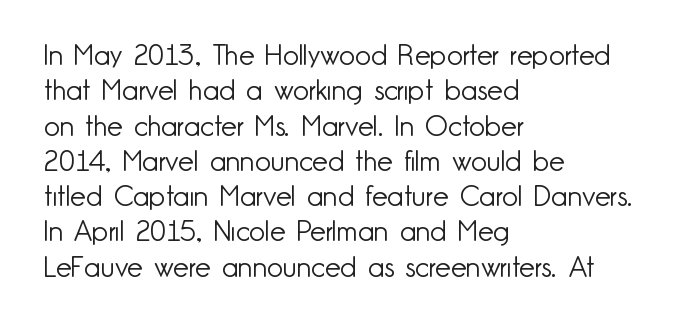
Q: Is the text bold? A: No.
Q: Is the text italic (slanted)? A: No, it is upright.
Q: Is the typeface a serif or a sans-serif typeface? A: Sans-serif.
Q: Is the text underlined? A: No.
Q: How is the paragraph aligned? A: Left-aligned.
Q: Is the spacing between letters normal or unusually wide? A: Normal.
Q: Is the spacing between lines tight, normal or loose? A: Normal.
Q: Width (condensed, normal, or wide)? A: Normal.
Q: Stroke contrast? A: Low.
Q: x-height? A: Small.
Q: Monospaced? A: No.
